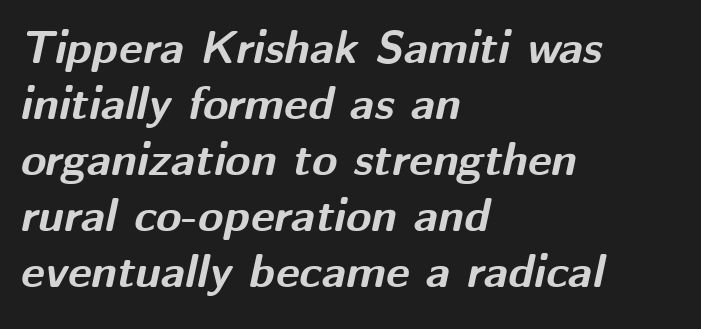
The image shows 46 px bold type, italic (leaning right); set left-aligned, line spacing 1.22x, normal letter spacing, not underlined; medium stroke contrast and a medium x-height.
